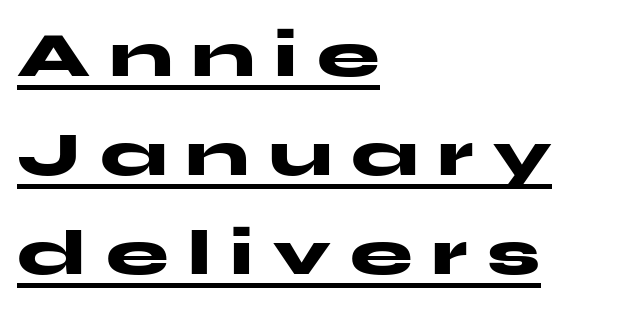
{"serif": "no", "italic": "no", "bold": "yes", "weight": "heavy", "width": "wide", "stroke_contrast": "medium", "x_height": "medium", "monospaced": "no", "underline": "yes", "align": "left", "line_spacing": "normal", "line_spacing_ratio": 1.57, "letter_spacing": "wide", "letter_spacing_em": 0.31, "glyph_px": 63}
